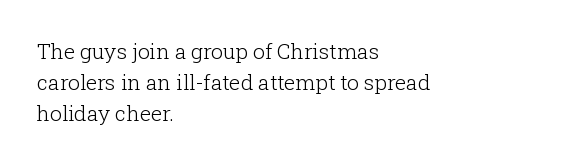
The image shows 21 px text type, upright; set left-aligned, normal line spacing (1.47x), normal letter spacing, not underlined.
